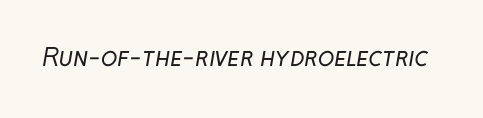
Rule under the text: the space is simply empty. What stands out about the letter spacing? Nothing — it is the standard amount. Think standard paragraph weight, or any step lighter than that.
